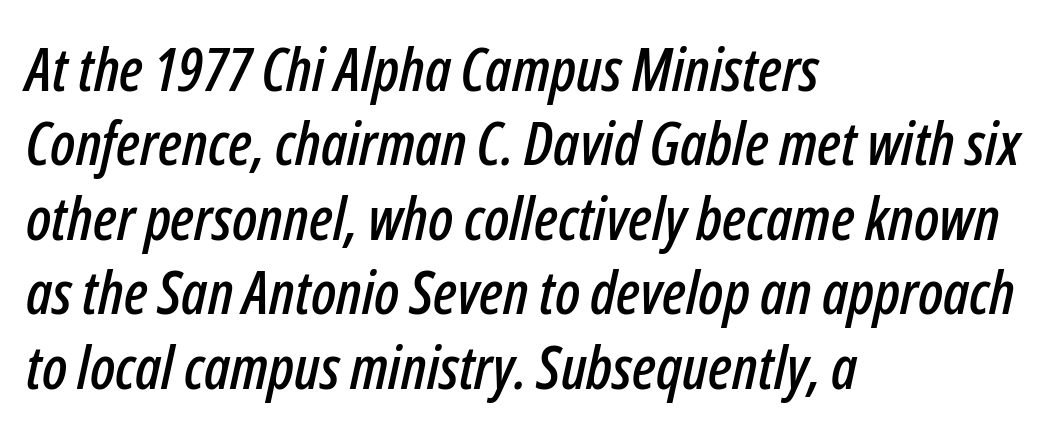
The passage shown is typed in a proportional face where columns would drift. The text block is weighted toward the left margin, trailing off unevenly rightward. Inter-character spacing is left at the font's built-in metrics. Rendered with sloped, italic letterforms.
